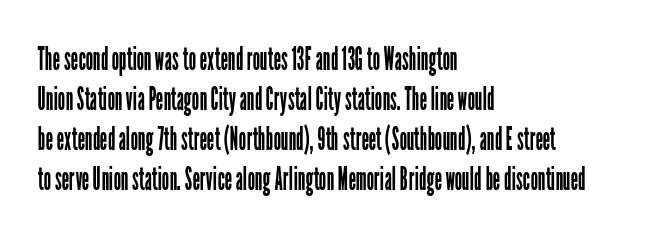
{"serif": "no", "italic": "no", "bold": "no", "weight": "regular", "width": "condensed", "stroke_contrast": "low", "x_height": "medium", "monospaced": "no", "underline": "no", "align": "left", "line_spacing_ratio": 1.21, "letter_spacing": "normal", "letter_spacing_em": 0.0, "glyph_px": 33}
